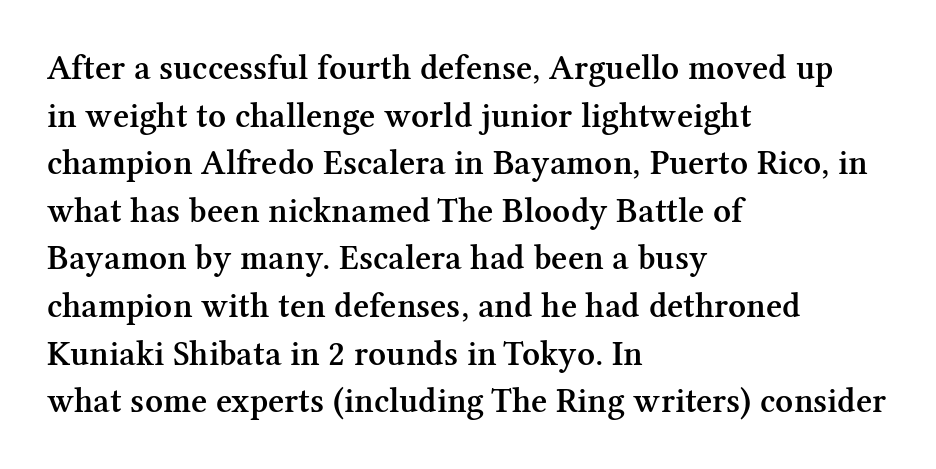
{"serif": "yes", "italic": "no", "bold": "semi", "weight": "semibold", "width": "normal", "stroke_contrast": "medium", "x_height": "medium", "monospaced": "no", "underline": "no", "align": "left", "line_spacing": "normal", "line_spacing_ratio": 1.36, "letter_spacing": "normal", "letter_spacing_em": 0.0, "glyph_px": 35}
